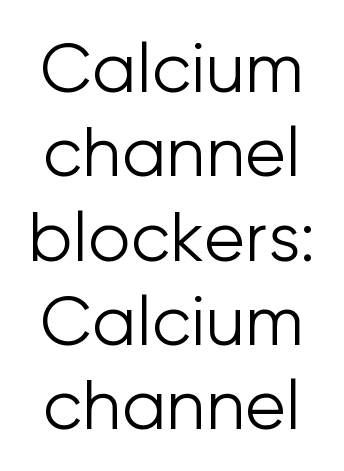
Q: Is the text bold? A: No.
Q: Is the text italic (slanted)? A: No, it is upright.
Q: Is the typeface a serif or a sans-serif typeface? A: Sans-serif.
Q: Is the text underlined? A: No.
Q: Is the spacing between letters normal or unusually wide? A: Normal.
Q: Width (condensed, normal, or wide)? A: Normal.
Q: Stroke contrast? A: Low.
Q: x-height? A: Medium.
Q: Monospaced? A: No.
